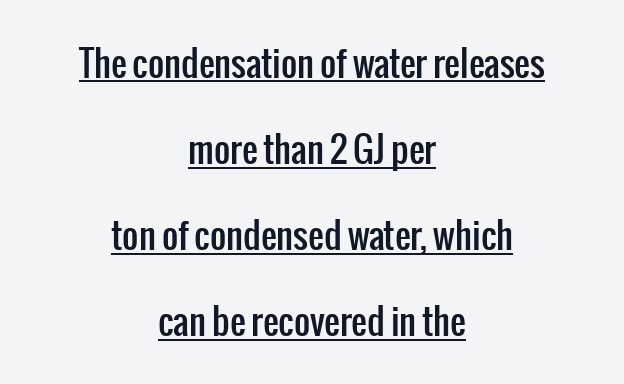
Q: Is the text italic (slanted)? A: No, it is upright.
Q: Is the typeface a serif or a sans-serif typeface? A: Sans-serif.
Q: Is the text underlined? A: Yes.
Q: How is the paragraph aligned? A: Centered.
Q: Is the spacing between letters normal or unusually wide? A: Normal.
Q: Is the spacing between lines tight, normal or loose? A: Loose.
Q: Width (condensed, normal, or wide)? A: Condensed.
Q: Stroke contrast? A: Low.
Q: x-height? A: Medium.
Q: Monospaced? A: No.
